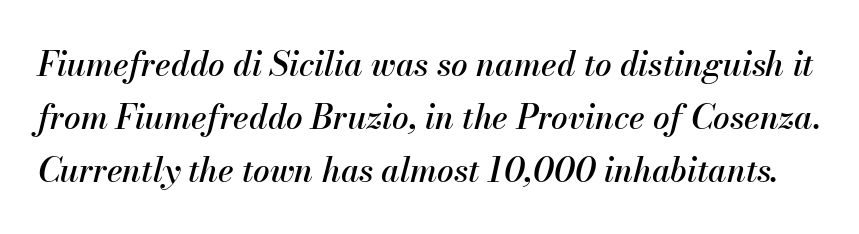
The image shows 33 px text type, italic (leaning right); set normal line spacing (1.6x), normal letter spacing, not underlined; medium stroke contrast and a small x-height.
